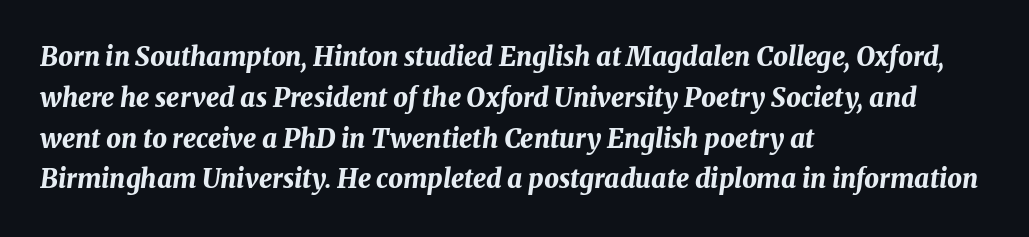
This sample is left-justified, so line endings fall wherever the words run out. The words here are not underlined. The axis of the letterforms is tilted away from vertical. How would I describe the line gaps? Plain and ordinary.
